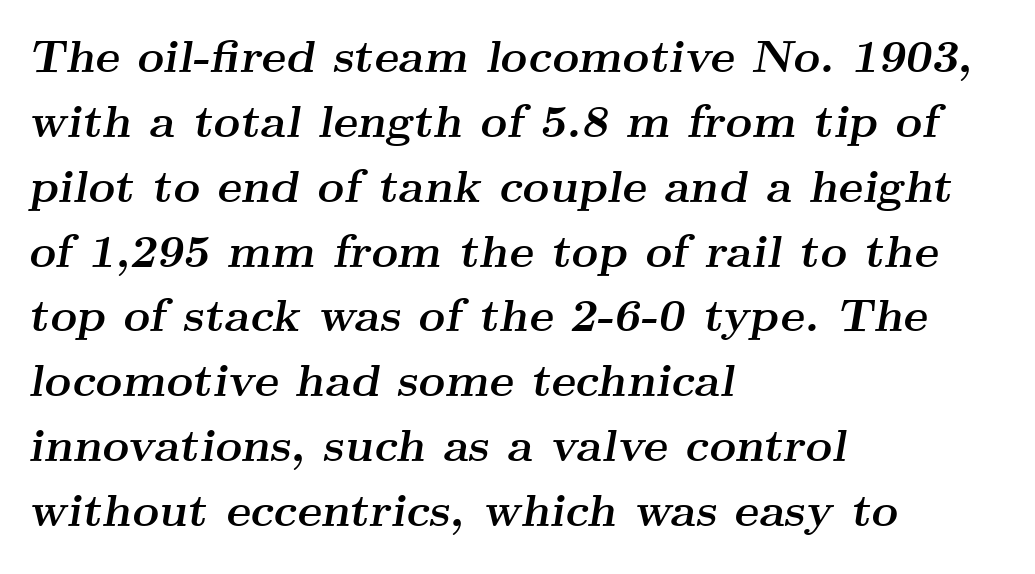
Weight: bold. What stands out about the letter spacing? Nothing — it is the standard amount. This rendering features lettering with no underline. Would a proofreader flag this as italicized? Yes. A typesetter would call this leading conventional body-copy spacing. These lines are rendered in a variable-pitch font.
